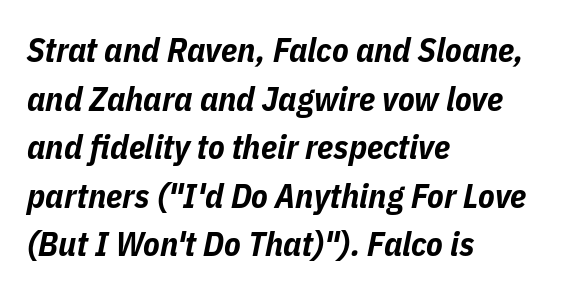
Q: Is the text bold? A: Yes.
Q: Is the text italic (slanted)? A: Yes, it leans right by about 11 degrees.
Q: Is the text underlined? A: No.
Q: How is the paragraph aligned? A: Left-aligned.
Q: Is the spacing between letters normal or unusually wide? A: Normal.
Q: Is the spacing between lines tight, normal or loose? A: Normal.
Q: Width (condensed, normal, or wide)? A: Condensed.
Q: Stroke contrast? A: Low.
Q: x-height? A: Medium.
Q: Monospaced? A: No.
